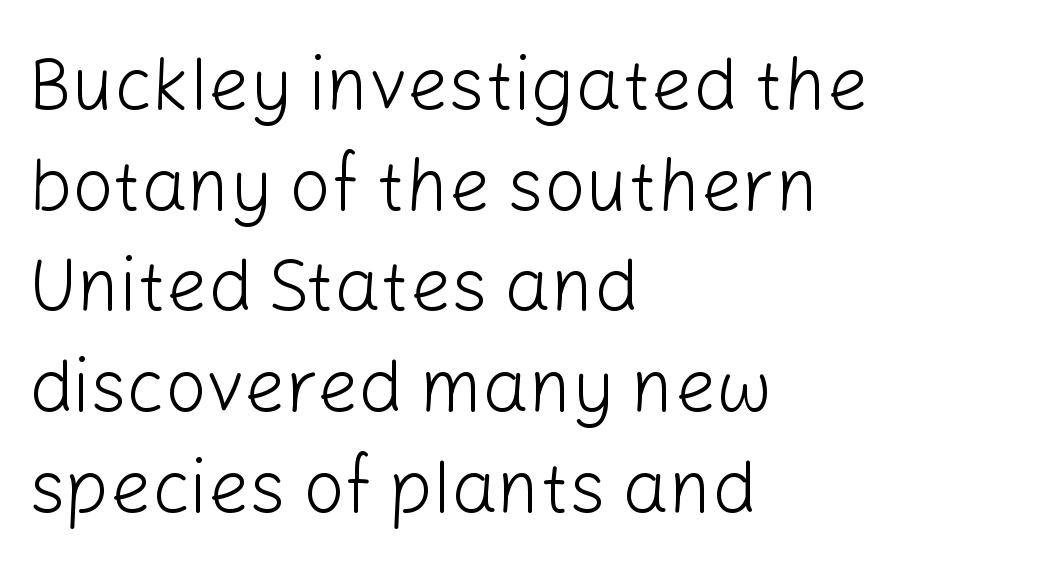
{"serif": "no", "italic": "no", "bold": "no", "weight": "light", "width": "normal", "stroke_contrast": "low", "x_height": "medium", "monospaced": "no", "underline": "no", "align": "left", "line_spacing": "normal", "line_spacing_ratio": 1.38, "letter_spacing": "normal", "letter_spacing_em": 0.0, "glyph_px": 73}
